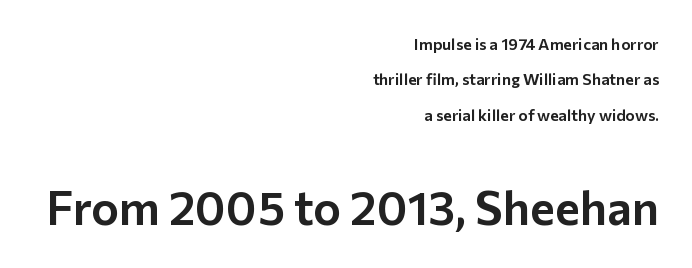
The image shows 47 px sans-serif type, upright; set right-aligned, loose line spacing (2.21x), normal letter spacing, not underlined; the second (bottom) block is 2.94x larger; low stroke contrast and a medium x-height.
